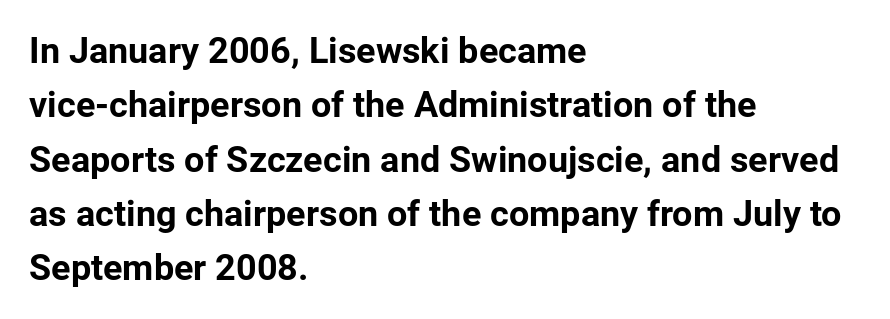
Nope, no serifs anywhere on these letters. Descenders hang freely into open space. The face used here is proportionally spaced, like ordinary book or web type. Compared with a centered layout, this one pins lines to the left instead. Vertically, the passage feels balanced, rows spaced as you'd expect.
